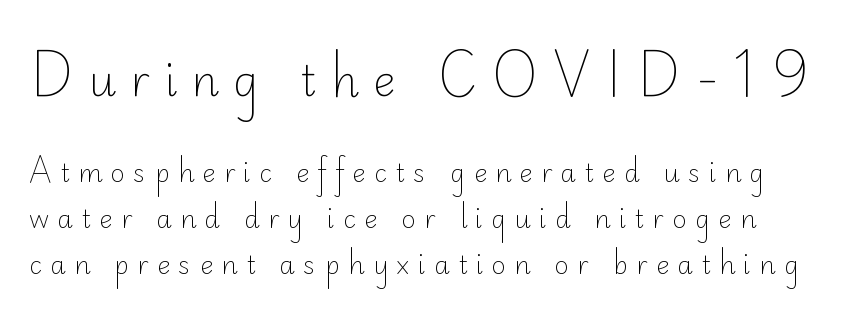
{"serif": "no", "italic": "no", "bold": "no", "weight": "light", "width": "normal", "stroke_contrast": "low", "x_height": "small", "monospaced": "no", "underline": "no", "line_spacing_ratio": 1.85, "letter_spacing": "wide", "letter_spacing_em": 0.33, "larger_block": "first", "size_ratio": 1.72, "glyph_px": 43}
